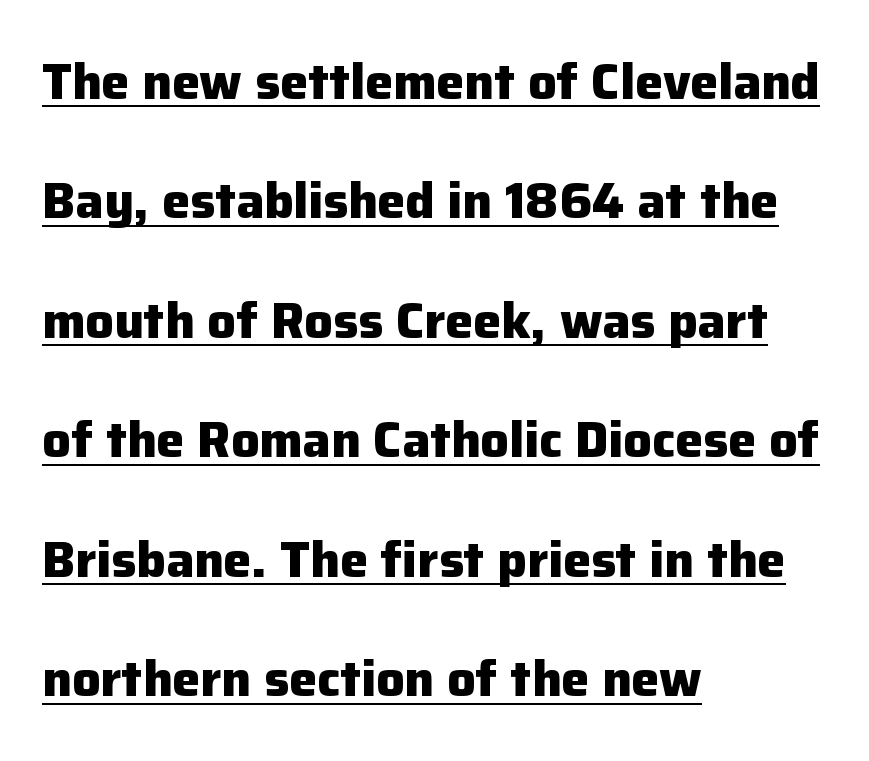
This is heavy type, rendered in bold. I'd call this a sans setting — the letters go barefoot. Each letter keeps its own natural width here, so spacing adapts to shape. In terms of posture, this sample is upright.
